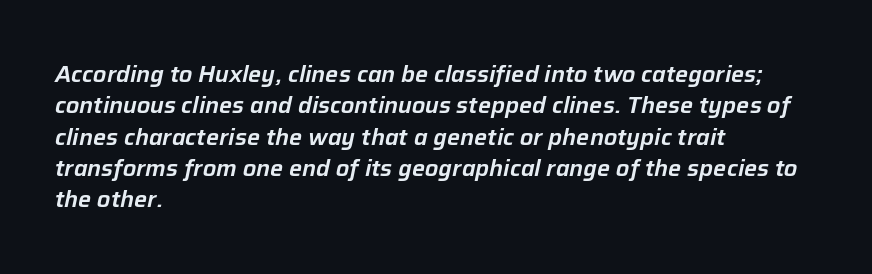
Q: Is the text italic (slanted)? A: Yes, it leans right by about 12 degrees.
Q: Is the text underlined? A: No.
Q: How is the paragraph aligned? A: Left-aligned.
Q: Is the spacing between letters normal or unusually wide? A: Normal.
Q: Is the spacing between lines tight, normal or loose? A: Normal.
